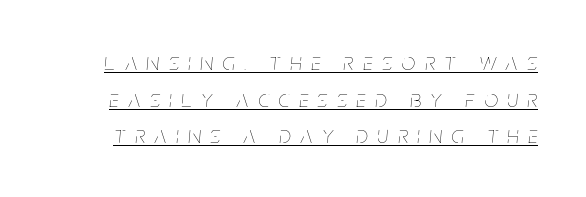
Q: Is the text bold? A: No.
Q: Is the text italic (slanted)? A: Yes, it leans right by about 5 degrees.
Q: Is the text underlined? A: Yes.
Q: Is the spacing between letters normal or unusually wide? A: Unusually wide.
Q: Is the spacing between lines tight, normal or loose? A: Normal.
